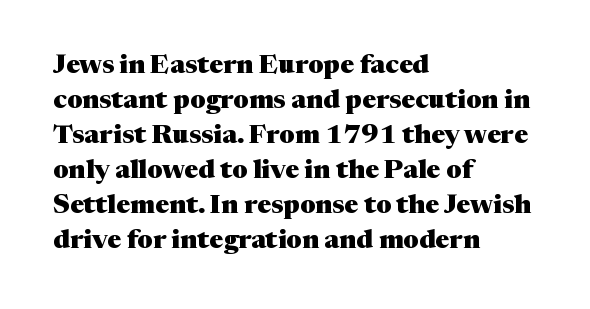
The image shows 26 px bold type, upright; set left-aligned, normal line spacing (1.35x), normal letter spacing, not underlined.
